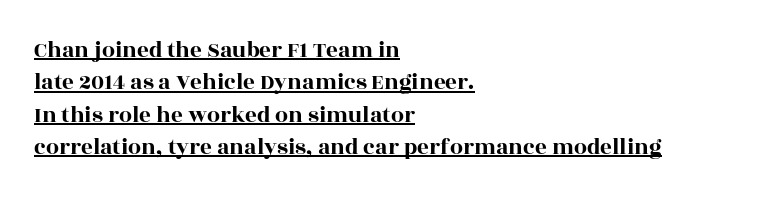
{"italic": "no", "underline": "yes", "align": "left", "line_spacing": "normal", "line_spacing_ratio": 1.41, "letter_spacing": "normal", "letter_spacing_em": 0.0, "glyph_px": 23}
